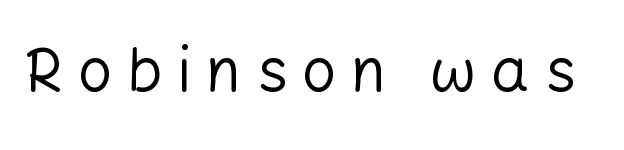
The image shows 61 px regular-weight sans-serif type, upright; set unusually wide letter spacing (+0.24 em), not underlined; low stroke contrast and a medium x-height.
